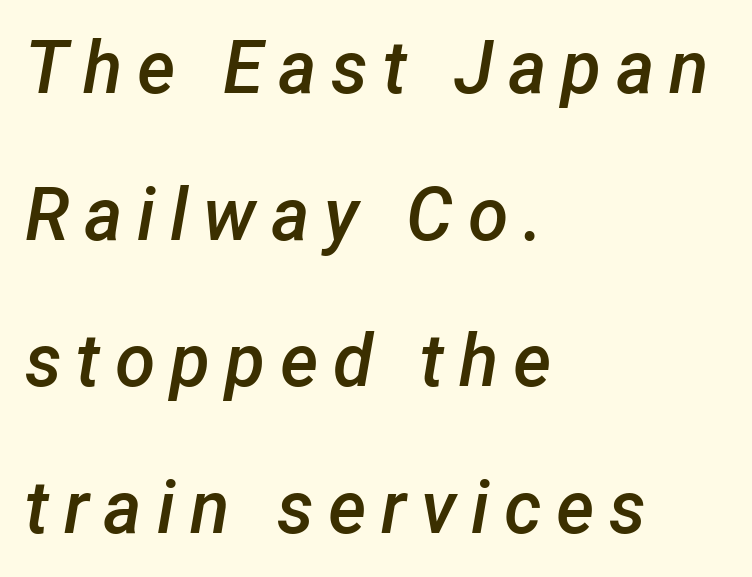
{"italic": "yes", "lean": "right", "slant_degrees": 12, "bold": "semi", "weight": "semibold", "width": "normal", "stroke_contrast": "low", "x_height": "medium", "monospaced": "no", "underline": "no", "align": "left", "line_spacing": "loose", "line_spacing_ratio": 2.01, "letter_spacing": "wide", "letter_spacing_em": 0.2, "glyph_px": 73}
